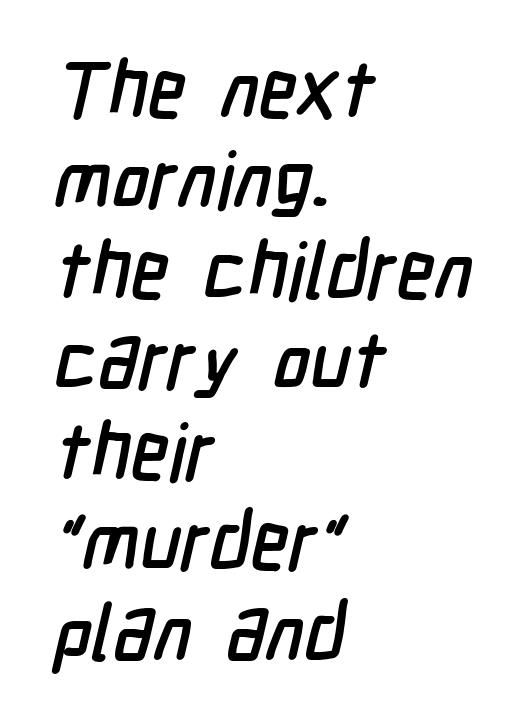
Q: Is the typeface a serif or a sans-serif typeface? A: Sans-serif.
Q: Is the text underlined? A: No.
Q: How is the paragraph aligned? A: Left-aligned.
Q: Is the spacing between letters normal or unusually wide? A: Normal.
Q: Width (condensed, normal, or wide)? A: Condensed.
Q: Stroke contrast? A: Low.
Q: x-height? A: Medium.
Q: Monospaced? A: No.
